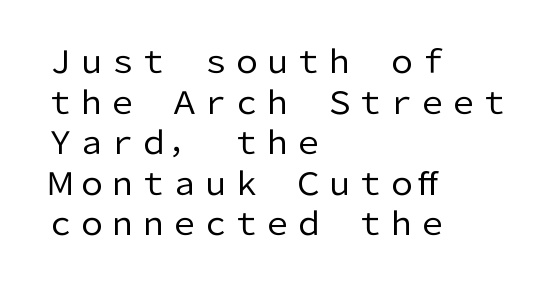
{"serif": "no", "italic": "no", "bold": "no", "weight": "regular", "width": "normal", "stroke_contrast": "low", "x_height": "medium", "monospaced": "no", "underline": "no", "align": "left", "line_spacing": "normal", "line_spacing_ratio": 1.31, "letter_spacing": "normal", "letter_spacing_em": 0.0, "glyph_px": 31}
